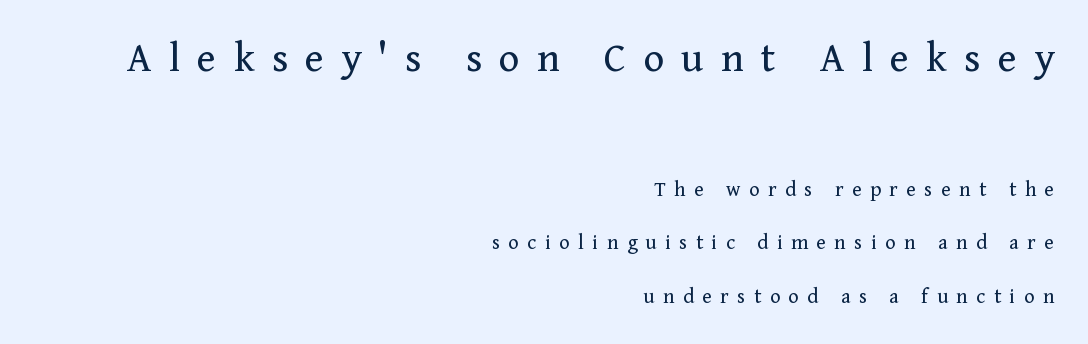
The face used here is proportionally spaced, like ordinary book or web type. Look at the tracking — it's clearly loosened, letters drifting apart. Nope, not italic — everything's standing straight. Stroke terminals: seriffed. In CSS terms this would be text-align: right.
